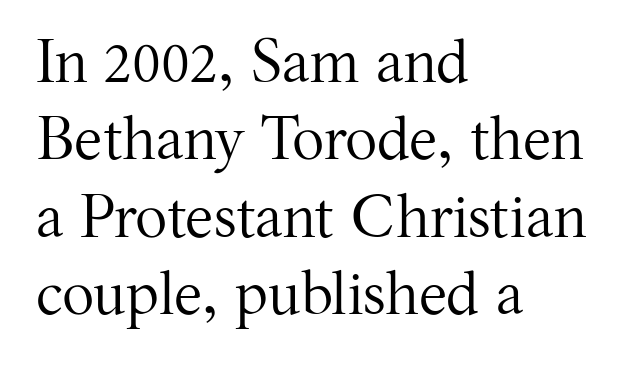
{"serif": "yes", "italic": "no", "bold": "no", "weight": "regular", "width": "normal", "stroke_contrast": "medium", "x_height": "medium", "monospaced": "no", "underline": "no", "align": "left", "line_spacing": "normal", "line_spacing_ratio": 1.29, "letter_spacing": "normal", "letter_spacing_em": 0.0, "glyph_px": 60}
